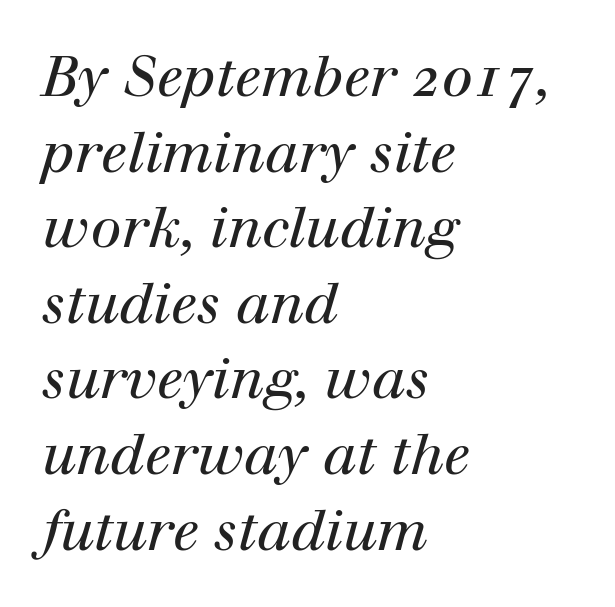
{"serif": "yes", "italic": "yes", "lean": "right", "slant_degrees": 12, "bold": "no", "weight": "regular", "width": "normal", "stroke_contrast": "high", "x_height": "medium", "monospaced": "no", "underline": "no", "align": "left", "line_spacing": "normal", "line_spacing_ratio": 1.35, "letter_spacing": "normal", "letter_spacing_em": 0.0, "glyph_px": 56}
